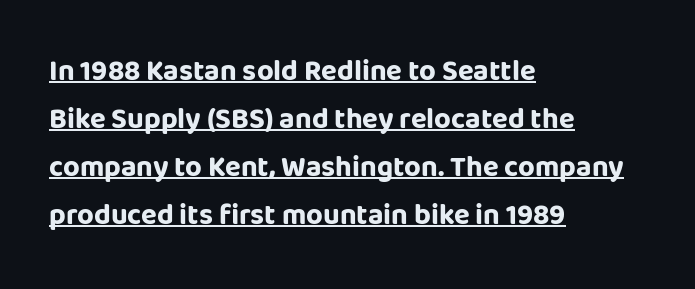
The image shows 29 px bold sans-serif type, upright; set left-aligned, normal line spacing (1.65x), normal letter spacing, underlined; low stroke contrast and a large x-height.
